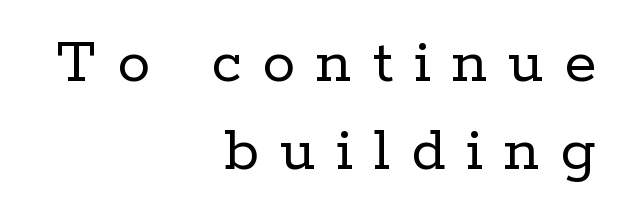
Students, note that the glyphs here are deliberately spaced far apart. Regarding leading, the lines here are spaced in the standard way. Stroke mass is kept to a normal reading level or below. Reading down the block, your eye finds every line finishing at a fixed right position. Tall strokes in this sample are plumb rather than angled. Examine the stroke ends and you'll spot serifs.
